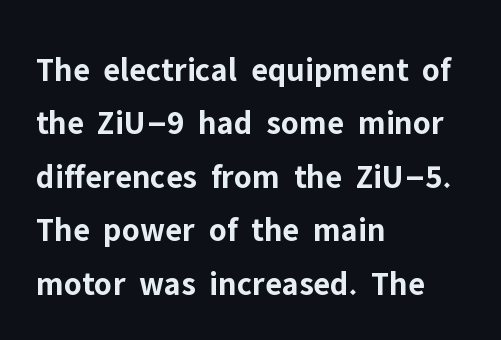
Q: Is the text bold? A: Yes.
Q: Is the text italic (slanted)? A: No, it is upright.
Q: Is the typeface a serif or a sans-serif typeface? A: Sans-serif.
Q: Is the text underlined? A: No.
Q: How is the paragraph aligned? A: Left-aligned.
Q: Is the spacing between letters normal or unusually wide? A: Normal.
Q: Is the spacing between lines tight, normal or loose? A: Normal.
Q: Width (condensed, normal, or wide)? A: Normal.
Q: Stroke contrast? A: Low.
Q: x-height? A: Medium.
Q: Monospaced? A: No.
